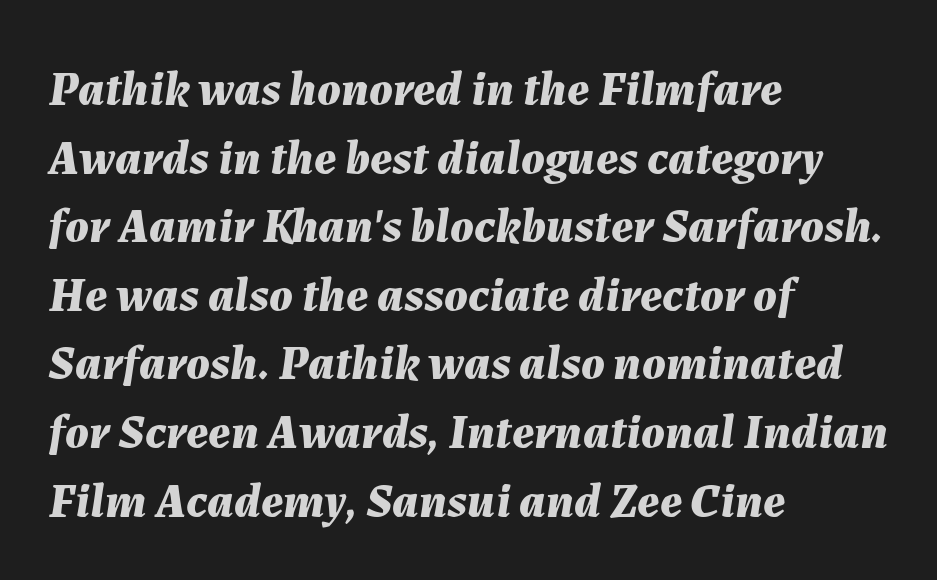
{"italic": "yes", "lean": "right", "slant_degrees": 7, "bold": "yes", "weight": "bold", "width": "normal", "stroke_contrast": "medium", "x_height": "medium", "monospaced": "no", "underline": "no", "align": "left", "line_spacing": "normal", "line_spacing_ratio": 1.4, "letter_spacing": "normal", "letter_spacing_em": 0.0, "glyph_px": 49}
